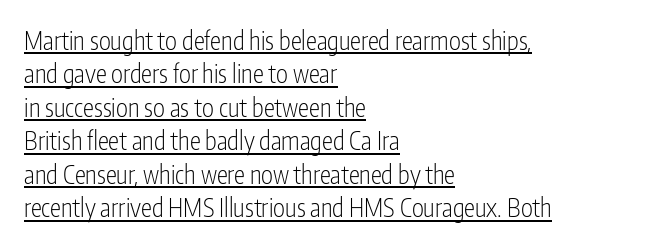
Casual observation: everything's shoved over to the left. Between one letter and the next there's only the usual sliver of space. Underlining? Definitely there. This is the regular roman posture of the typeface.
